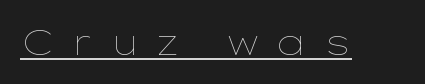
Q: Is the text bold? A: No.
Q: Is the text italic (slanted)? A: No, it is upright.
Q: Is the text underlined? A: Yes.
Q: Is the spacing between letters normal or unusually wide? A: Unusually wide.
Q: Width (condensed, normal, or wide)? A: Wide.
Q: Stroke contrast? A: Low.
Q: x-height? A: Medium.
Q: Monospaced? A: No.
